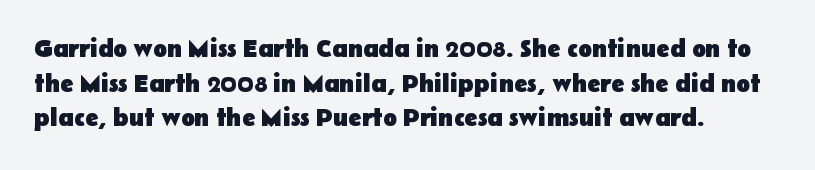
{"italic": "no", "bold": "yes", "underline": "no", "align": "left", "line_spacing": "normal", "line_spacing_ratio": 1.39, "letter_spacing": "normal", "letter_spacing_em": 0.0, "glyph_px": 25}
